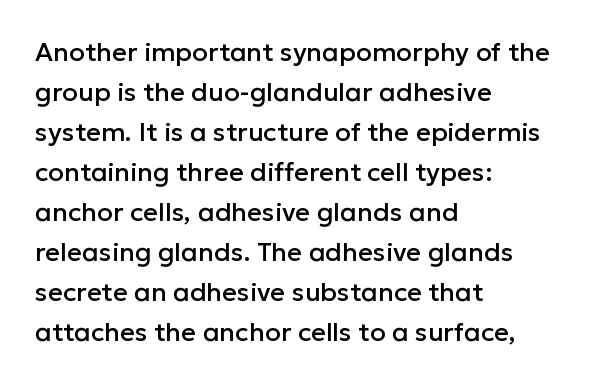
Descender tails drop into unmarked territory. Each word holds together tightly as a unit, with standard inter-letter gaps. Style check: upright. A student would call this left alignment; a typographer would say flush left, rag right. If you measured baseline to baseline, you'd find a middling distance.
